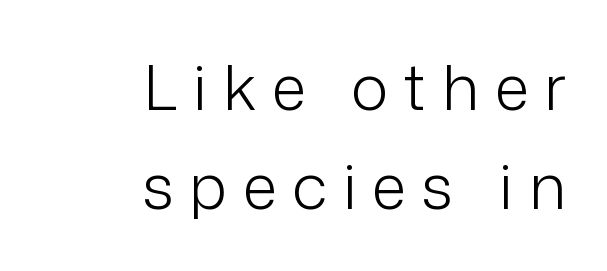
The image shows 63 px light sans-serif type, upright; set right-aligned, normal line spacing (1.57x), unusually wide letter spacing (+0.25 em), not underlined; low stroke contrast and a medium x-height.
